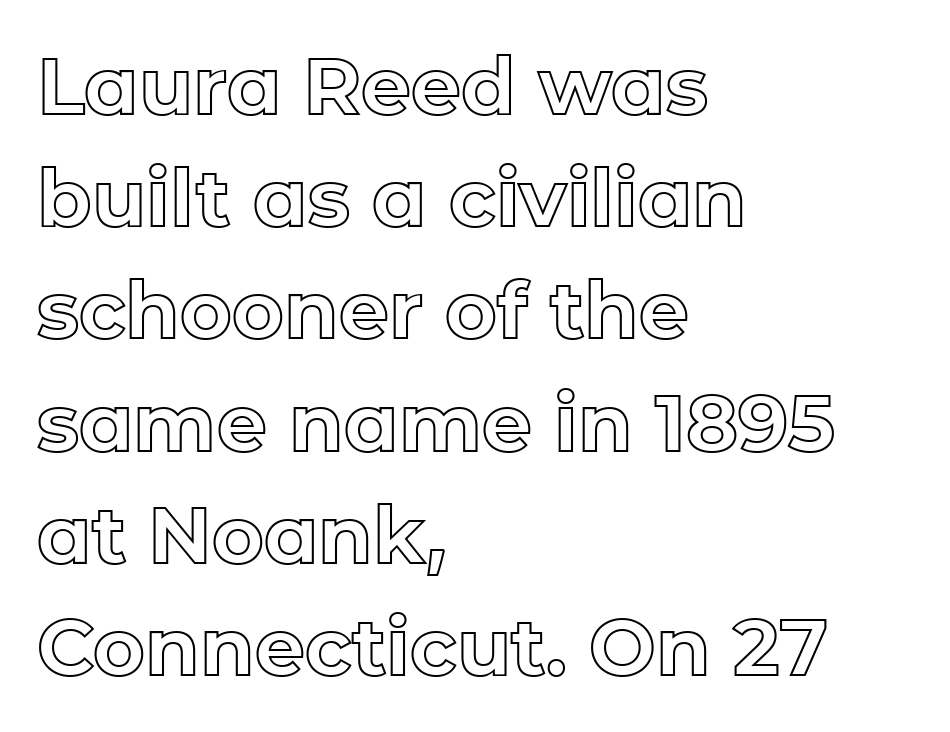
The image shows 79 px text type, upright; set left-aligned, normal line spacing (1.42x), normal letter spacing, not underlined; a medium x-height.
